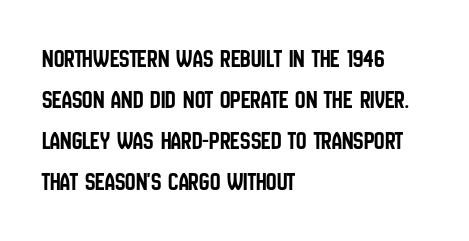
Q: Is the text italic (slanted)? A: No, it is upright.
Q: Is the text underlined? A: No.
Q: How is the paragraph aligned? A: Left-aligned.
Q: Is the spacing between letters normal or unusually wide? A: Normal.
Q: Is the spacing between lines tight, normal or loose? A: Normal.
